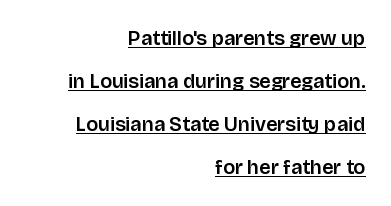
{"italic": "no", "underline": "yes", "align": "right", "line_spacing": "loose", "line_spacing_ratio": 2.15, "letter_spacing": "normal", "letter_spacing_em": 0.0, "glyph_px": 20}
